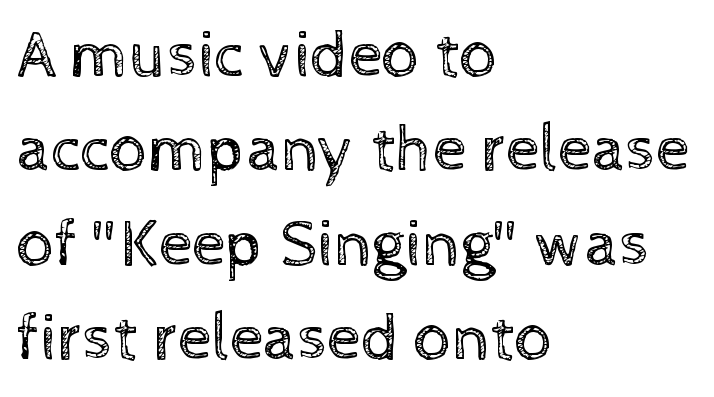
{"italic": "no", "bold": "no", "weight": "regular", "width": "normal", "x_height": "medium", "monospaced": "no", "underline": "no", "align": "left", "line_spacing": "normal", "line_spacing_ratio": 1.41, "letter_spacing": "normal", "letter_spacing_em": 0.0, "glyph_px": 67}
